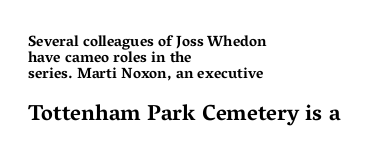
Q: Is the text bold? A: Yes.
Q: Is the text italic (slanted)? A: No, it is upright.
Q: Is the text underlined? A: No.
Q: How is the paragraph aligned? A: Left-aligned.
Q: Is the spacing between letters normal or unusually wide? A: Normal.
Q: Is the spacing between lines tight, normal or loose? A: Tight.
Q: Which block of text is set in a larger size, the first (top) or the second (bottom)? A: The second (bottom) one.
